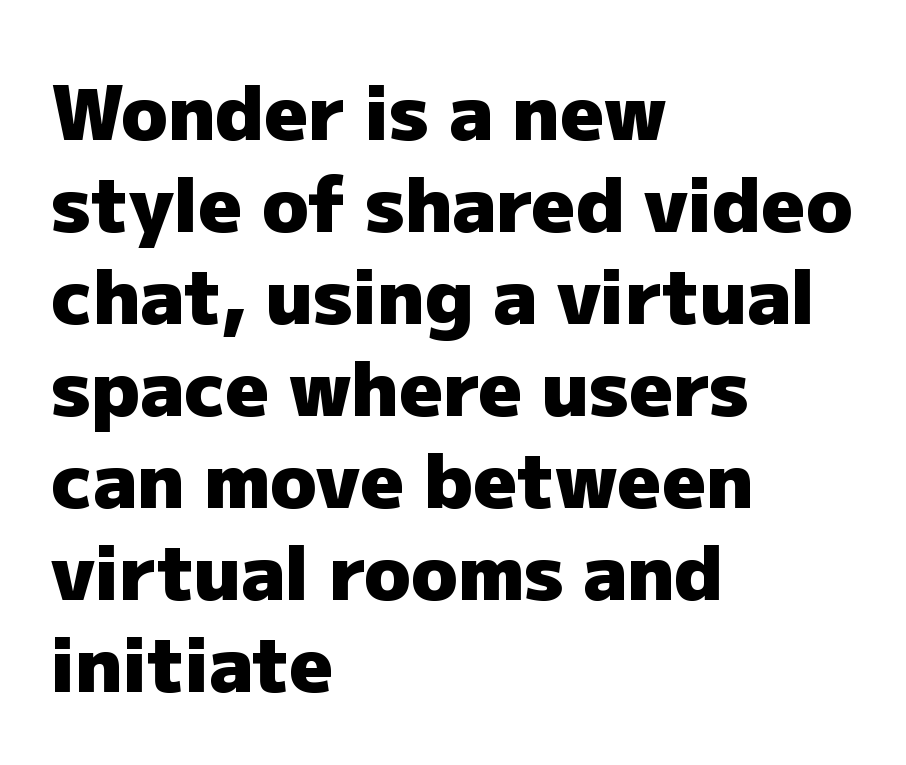
Q: Is the text bold? A: Yes.
Q: Is the text italic (slanted)? A: No, it is upright.
Q: Is the typeface a serif or a sans-serif typeface? A: Sans-serif.
Q: Is the text underlined? A: No.
Q: How is the paragraph aligned? A: Left-aligned.
Q: Is the spacing between letters normal or unusually wide? A: Normal.
Q: Width (condensed, normal, or wide)? A: Normal.
Q: Stroke contrast? A: Low.
Q: x-height? A: Medium.
Q: Monospaced? A: No.
